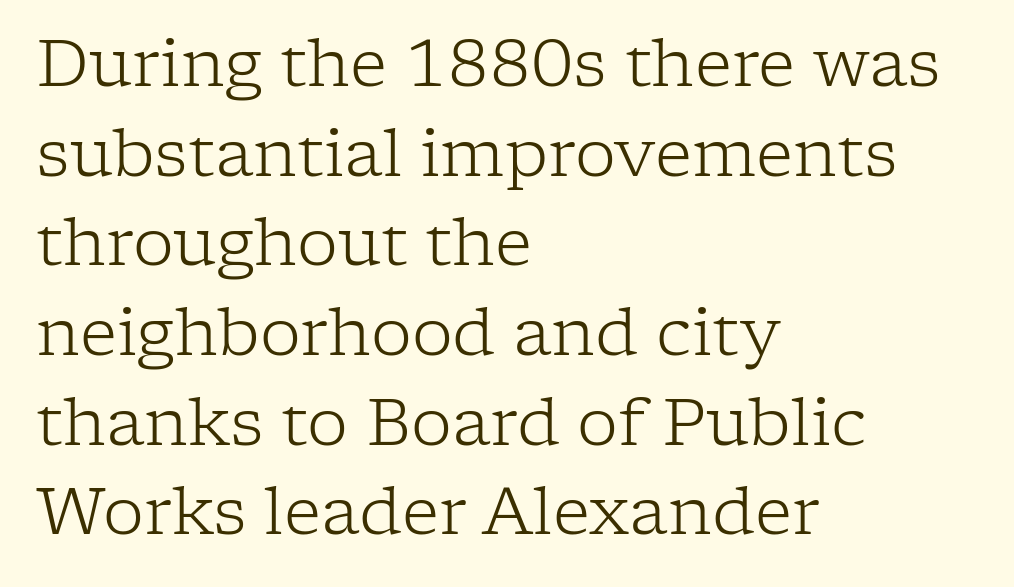
The image shows 65 px light serif type, upright; set left-aligned, normal line spacing (1.38x), normal letter spacing, not underlined; low stroke contrast and a medium x-height.
